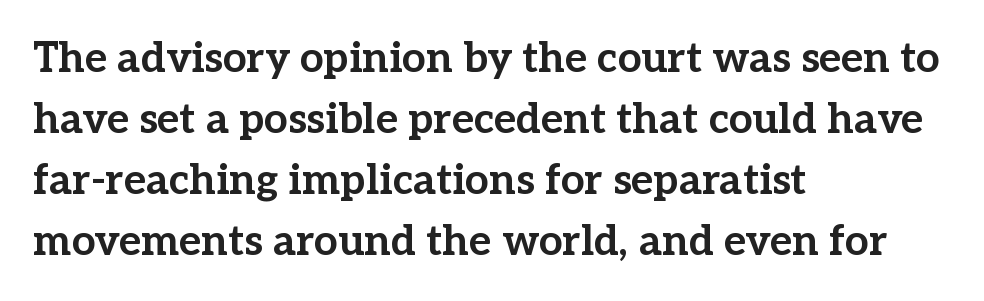
{"serif": "yes", "italic": "no", "bold": "yes", "weight": "bold", "width": "normal", "stroke_contrast": "low", "x_height": "medium", "monospaced": "no", "underline": "no", "align": "left", "line_spacing": "normal", "line_spacing_ratio": 1.45, "letter_spacing": "normal", "letter_spacing_em": 0.0, "glyph_px": 42}
